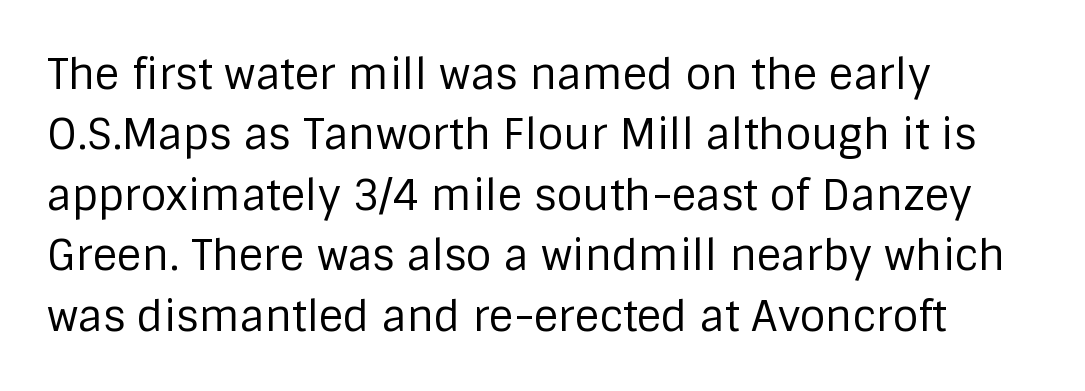
Q: Is the text bold? A: No.
Q: Is the text italic (slanted)? A: No, it is upright.
Q: Is the typeface a serif or a sans-serif typeface? A: Sans-serif.
Q: Is the text underlined? A: No.
Q: How is the paragraph aligned? A: Left-aligned.
Q: Is the spacing between letters normal or unusually wide? A: Normal.
Q: Is the spacing between lines tight, normal or loose? A: Normal.
Q: Width (condensed, normal, or wide)? A: Normal.
Q: Stroke contrast? A: Low.
Q: x-height? A: Large.
Q: Monospaced? A: No.
